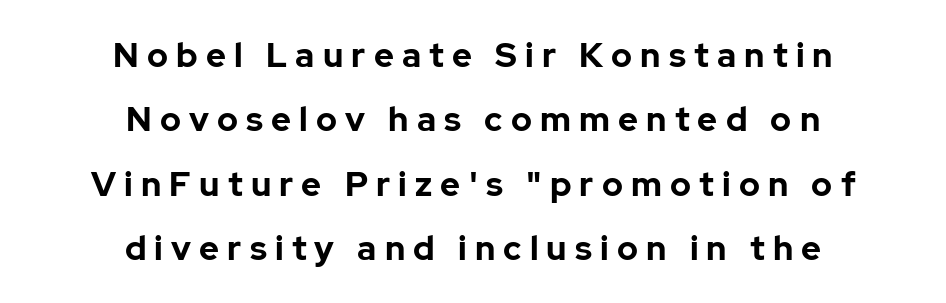
The image shows 34 px bold sans-serif type, upright; set centered, line spacing 1.89x, unusually wide letter spacing (+0.24 em), not underlined; low stroke contrast and a medium x-height.
